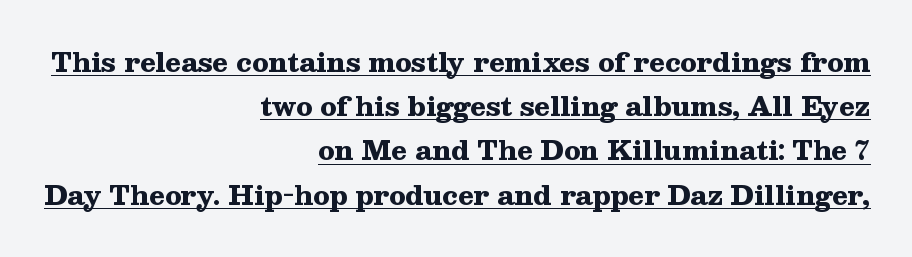
Q: Is the text bold? A: Yes.
Q: Is the text italic (slanted)? A: No, it is upright.
Q: Is the text underlined? A: Yes.
Q: How is the paragraph aligned? A: Right-aligned.
Q: Is the spacing between letters normal or unusually wide? A: Normal.
Q: Is the spacing between lines tight, normal or loose? A: Normal.
